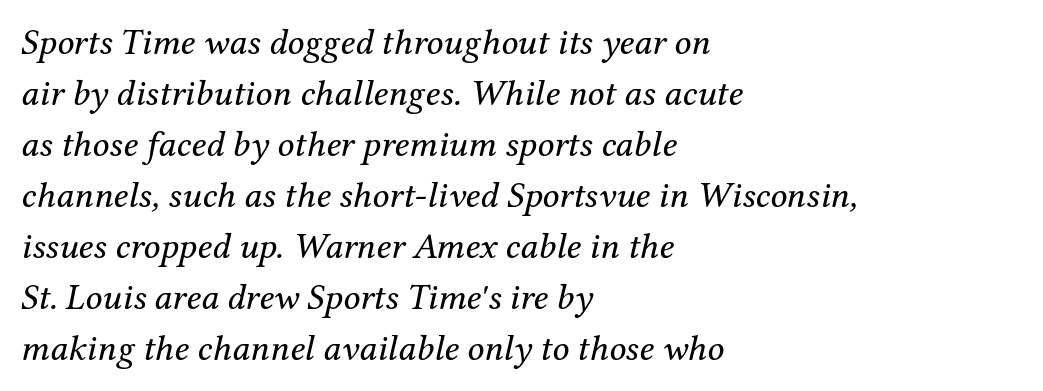
The image shows 37 px regular-weight serif type, italic (leaning right); set left-aligned, normal line spacing (1.38x), normal letter spacing, not underlined; medium stroke contrast and a medium x-height.
